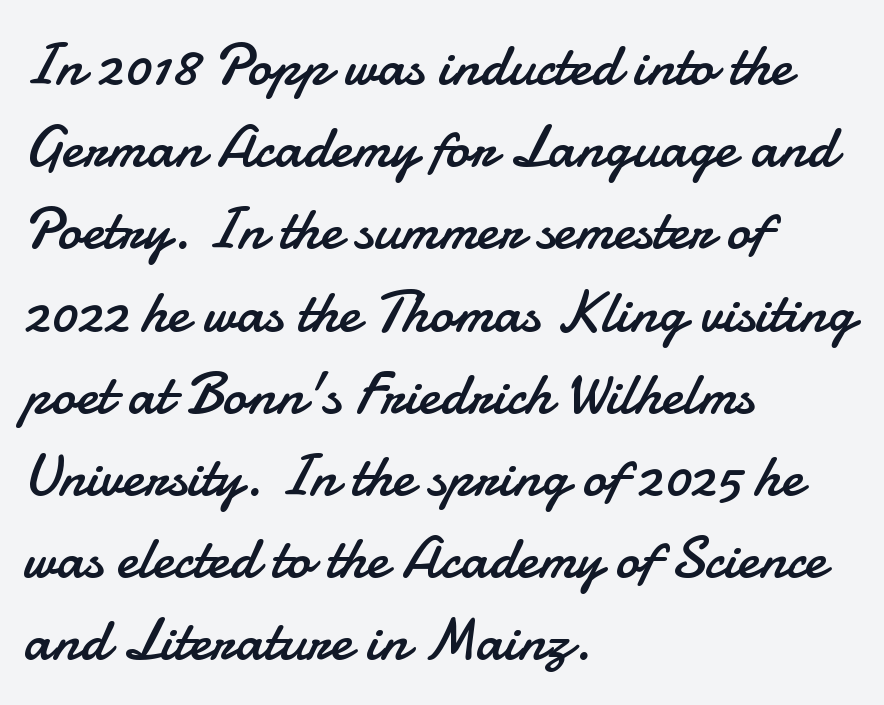
The image shows 60 px regular-weight sans-serif type; set left-aligned, normal line spacing (1.37x), normal letter spacing, not underlined; low stroke contrast and a small x-height.
